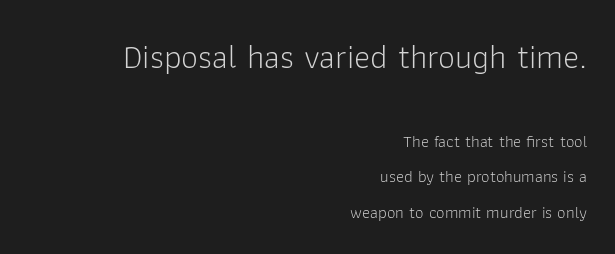
Q: Is the text bold? A: No.
Q: Is the text italic (slanted)? A: No, it is upright.
Q: Is the typeface a serif or a sans-serif typeface? A: Sans-serif.
Q: Is the text underlined? A: No.
Q: How is the paragraph aligned? A: Right-aligned.
Q: Is the spacing between letters normal or unusually wide? A: Normal.
Q: Is the spacing between lines tight, normal or loose? A: Loose.
Q: Which block of text is set in a larger size, the first (top) or the second (bottom)? A: The first (top) one.
Q: Width (condensed, normal, or wide)? A: Normal.
Q: Stroke contrast? A: Low.
Q: x-height? A: Medium.
Q: Monospaced? A: No.
